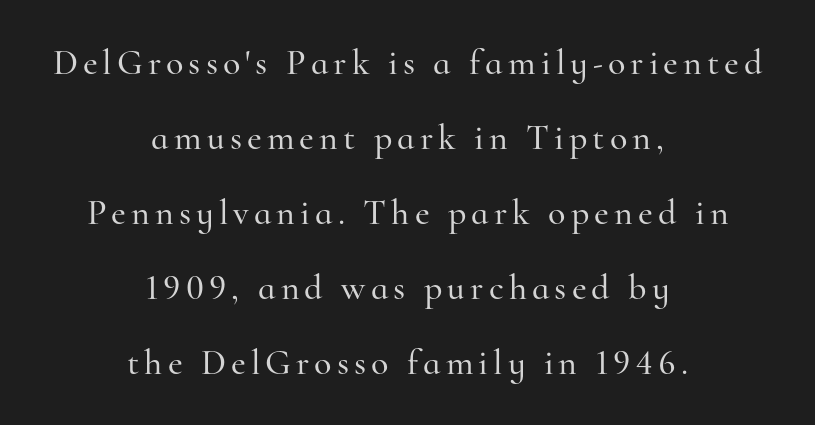
Q: Is the text italic (slanted)? A: No, it is upright.
Q: Is the typeface a serif or a sans-serif typeface? A: Serif.
Q: Is the text underlined? A: No.
Q: How is the paragraph aligned? A: Centered.
Q: Is the spacing between lines tight, normal or loose? A: Loose.
Q: Width (condensed, normal, or wide)? A: Normal.
Q: Stroke contrast? A: High.
Q: x-height? A: Small.
Q: Monospaced? A: No.
